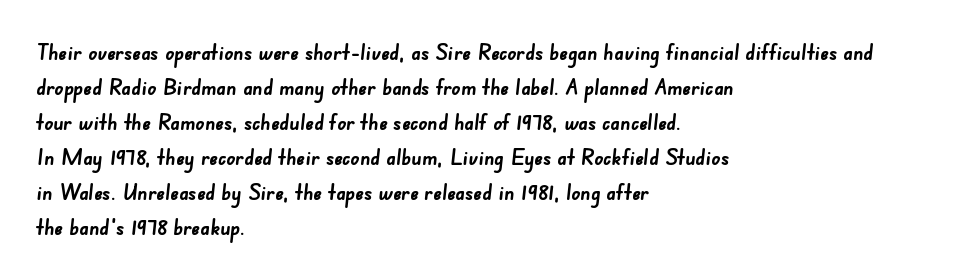
{"bold": "yes", "underline": "no", "align": "left", "line_spacing": "normal", "line_spacing_ratio": 1.59, "letter_spacing": "normal", "letter_spacing_em": 0.0, "glyph_px": 22}
